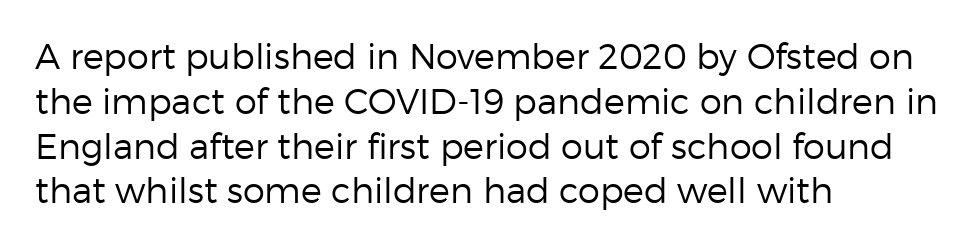
Q: Is the text bold? A: No.
Q: Is the text italic (slanted)? A: No, it is upright.
Q: Is the typeface a serif or a sans-serif typeface? A: Sans-serif.
Q: Is the text underlined? A: No.
Q: How is the paragraph aligned? A: Left-aligned.
Q: Is the spacing between letters normal or unusually wide? A: Normal.
Q: Is the spacing between lines tight, normal or loose? A: Normal.
Q: Width (condensed, normal, or wide)? A: Normal.
Q: Stroke contrast? A: Low.
Q: x-height? A: Medium.
Q: Monospaced? A: No.
